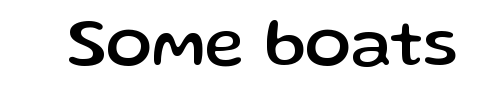
Note: no serifs on the glyphs. The foot of each line stays bare and open. The lettering stays uniformly vertical, giving the passage a roman look. Note the varied advance widths — an 'i' is clearly narrower than an 'm'. Characters follow at the spacing the type designer built in.
